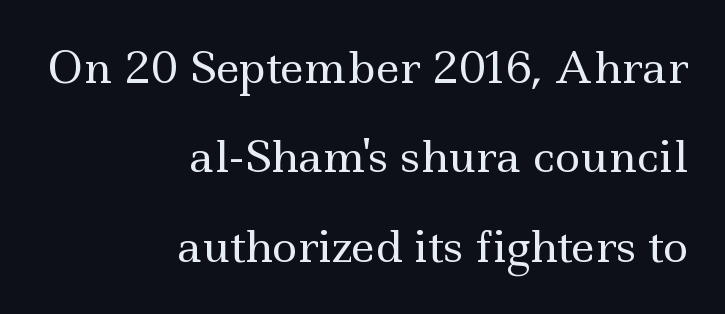
The image shows 43 px regular-weight, wide serif type, upright; set right-aligned, loose line spacing (2.08x), normal letter spacing, not underlined; a small x-height.
